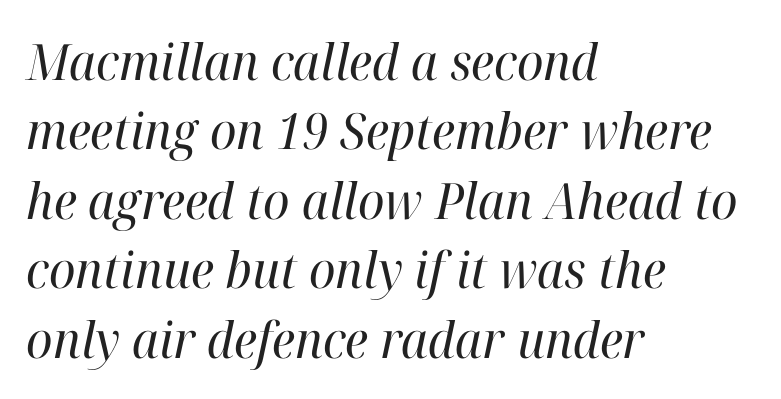
Q: Is the text bold? A: No.
Q: Is the text italic (slanted)? A: Yes, it leans right by about 12 degrees.
Q: Is the typeface a serif or a sans-serif typeface? A: Serif.
Q: Is the text underlined? A: No.
Q: How is the paragraph aligned? A: Left-aligned.
Q: Is the spacing between letters normal or unusually wide? A: Normal.
Q: Is the spacing between lines tight, normal or loose? A: Normal.
Q: Width (condensed, normal, or wide)? A: Normal.
Q: Stroke contrast? A: High.
Q: x-height? A: Medium.
Q: Monospaced? A: No.
